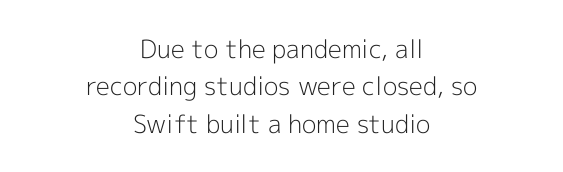
Is this a heavy cut? Hardly; it is regular or lighter. This sample uses an upright cut, with every glyph sitting square on the baseline. The passage shown has conventional tracking throughout. Where is the straight margin? There isn't one; the lines are centered. A typesetter would call this leading conventional body-copy spacing.
